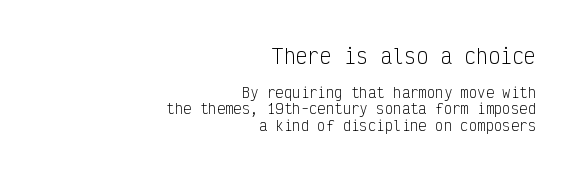
Alignment: flush right. The first block has been scaled up relative to the second. A light-to-regular cut is what we see here. The gaps between neighbouring characters are ordinary and unremarkable. Italic? Not at all — the glyphs are vertical. A bare baseline throughout the passage.
